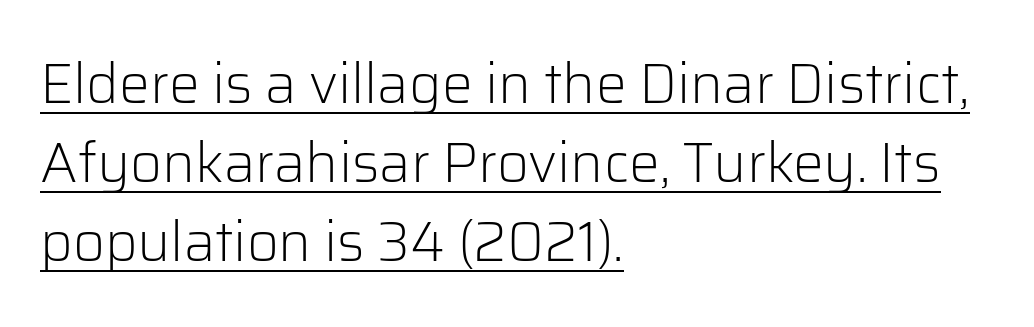
Q: Is the text bold? A: No.
Q: Is the text italic (slanted)? A: No, it is upright.
Q: Is the typeface a serif or a sans-serif typeface? A: Sans-serif.
Q: Is the text underlined? A: Yes.
Q: How is the paragraph aligned? A: Left-aligned.
Q: Is the spacing between letters normal or unusually wide? A: Normal.
Q: Is the spacing between lines tight, normal or loose? A: Normal.
Q: Width (condensed, normal, or wide)? A: Normal.
Q: Stroke contrast? A: Low.
Q: x-height? A: Medium.
Q: Monospaced? A: No.
